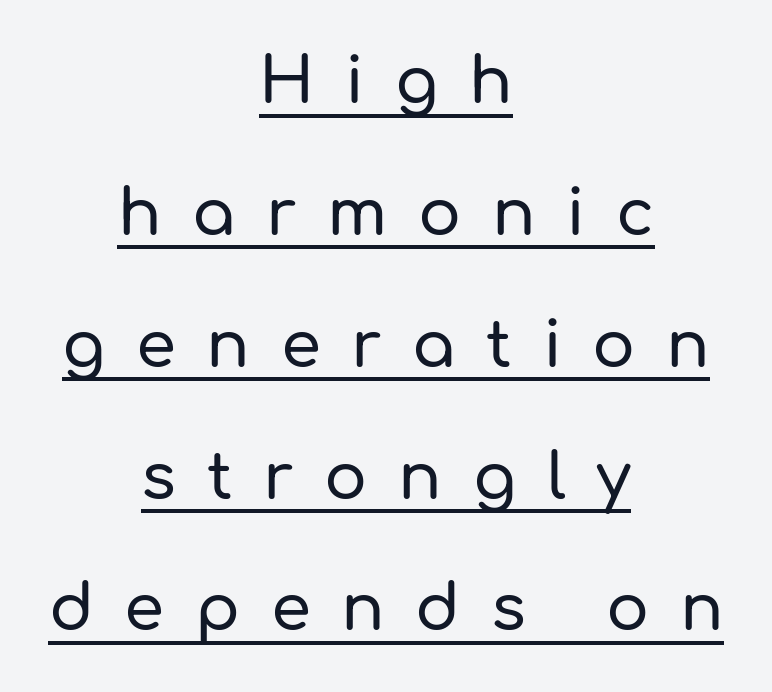
The image shows 64 px sans-serif type, upright; set centered, loose line spacing (2.06x), unusually wide letter spacing (+0.48 em), underlined; low stroke contrast and a medium x-height.
